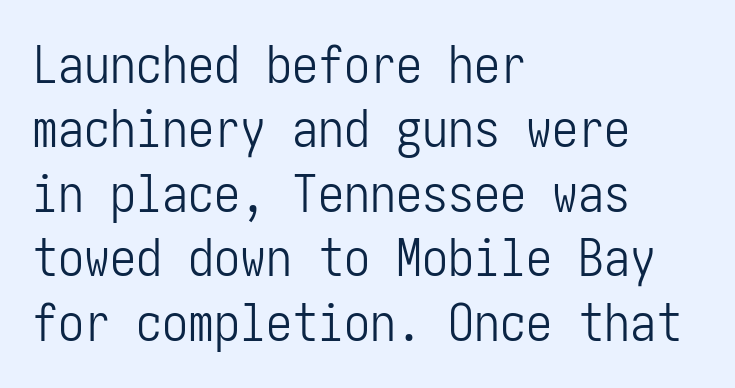
The image shows 52 px light, condensed sans-serif type, upright; set left-aligned, line spacing 1.24x, normal letter spacing, not underlined; low stroke contrast and a medium x-height.
